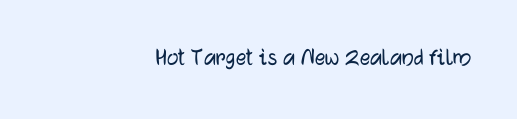
Glyph-to-glyph distance matches everyday printed text. This sample uses an upright cut, with every glyph sitting square on the baseline. A bare baseline throughout the passage. The rag falls on the left side of this text block.
